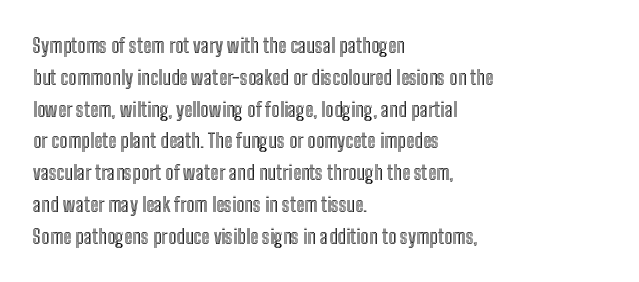
{"italic": "no", "underline": "no", "align": "left", "line_spacing": "normal", "line_spacing_ratio": 1.59, "letter_spacing": "normal", "letter_spacing_em": 0.0, "glyph_px": 20}
